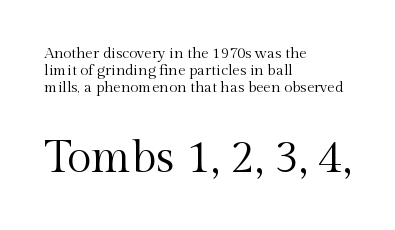
Q: Is the text bold? A: No.
Q: Is the text italic (slanted)? A: No, it is upright.
Q: Is the typeface a serif or a sans-serif typeface? A: Serif.
Q: Is the text underlined? A: No.
Q: How is the paragraph aligned? A: Left-aligned.
Q: Is the spacing between letters normal or unusually wide? A: Normal.
Q: Is the spacing between lines tight, normal or loose? A: Tight.
Q: Which block of text is set in a larger size, the first (top) or the second (bottom)? A: The second (bottom) one.
Q: Width (condensed, normal, or wide)? A: Normal.
Q: x-height? A: Medium.
Q: Monospaced? A: No.
